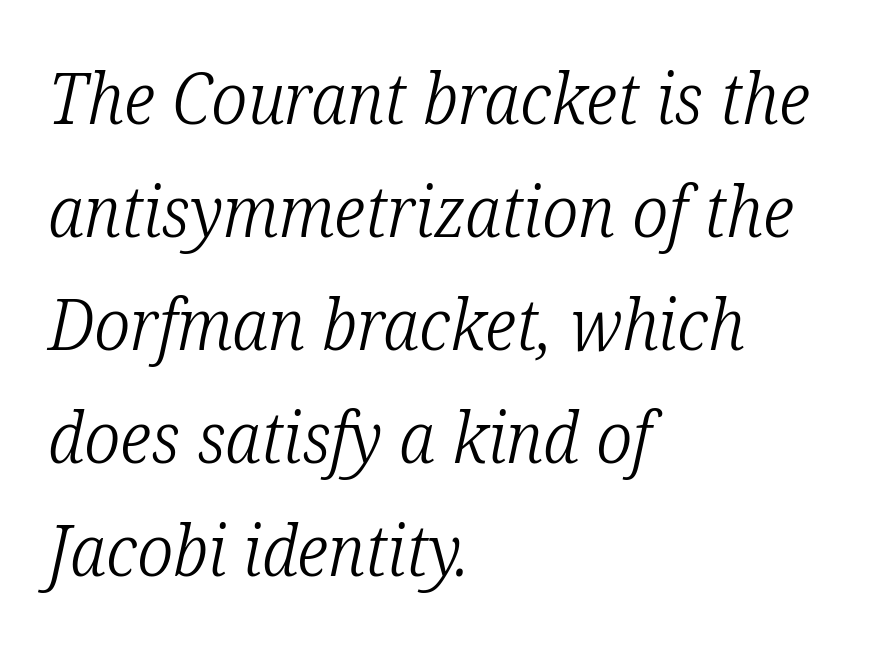
The face used here is proportionally spaced, like ordinary book or web type. The typesetting does not lean heavy: it is not bold. A normal amount of white space separates one row of letters from the next. Designer's note — italics engaged. The baseline area is clear.
